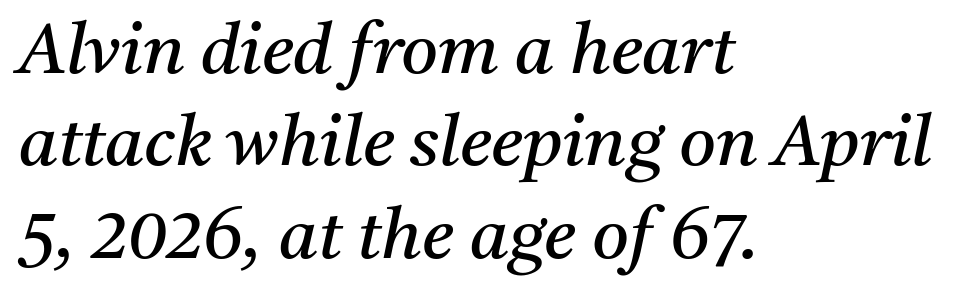
{"serif": "yes", "italic": "yes", "lean": "right", "slant_degrees": 11, "bold": "no", "weight": "regular", "width": "normal", "stroke_contrast": "medium", "x_height": "medium", "monospaced": "no", "underline": "no", "align": "left", "line_spacing": "normal", "line_spacing_ratio": 1.3, "letter_spacing": "normal", "letter_spacing_em": 0.0, "glyph_px": 71}
